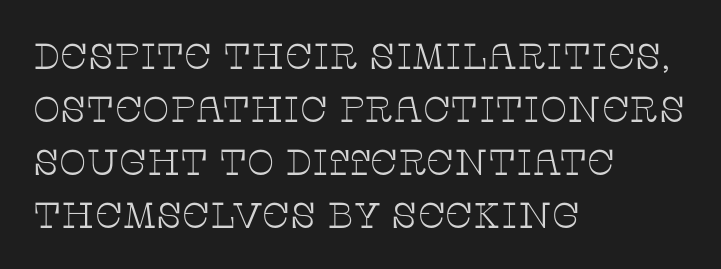
Horizontal alignment here is leftward, the default for most running prose. Do the characters align in a grid? No, the font is proportional. A serif font was chosen for this passage. Unlike italic type, these characters show no tilt at all. Descender tails drop into unmarked territory.
